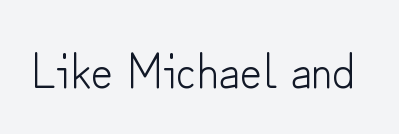
Q: Is the text bold? A: No.
Q: Is the text italic (slanted)? A: No, it is upright.
Q: Is the typeface a serif or a sans-serif typeface? A: Sans-serif.
Q: Is the text underlined? A: No.
Q: Is the spacing between letters normal or unusually wide? A: Normal.
Q: Width (condensed, normal, or wide)? A: Normal.
Q: Stroke contrast? A: Low.
Q: x-height? A: Small.
Q: Monospaced? A: No.
